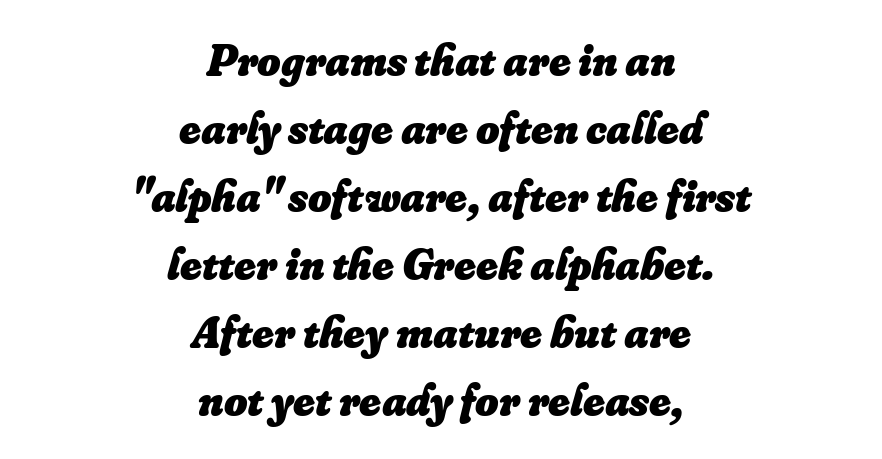
Q: Is the text bold? A: Yes.
Q: Is the text italic (slanted)? A: Yes, it leans right by about 16 degrees.
Q: Is the text underlined? A: No.
Q: How is the paragraph aligned? A: Centered.
Q: Is the spacing between letters normal or unusually wide? A: Normal.
Q: Is the spacing between lines tight, normal or loose? A: Normal.
Q: Width (condensed, normal, or wide)? A: Normal.
Q: Stroke contrast? A: Low.
Q: x-height? A: Small.
Q: Monospaced? A: No.
